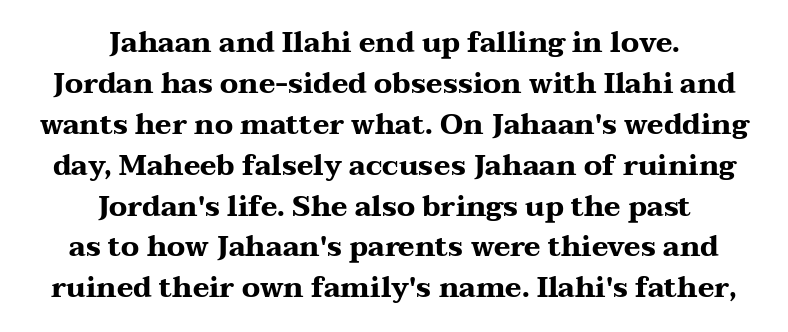
{"serif": "yes", "italic": "no", "bold": "yes", "weight": "heavy", "width": "wide", "stroke_contrast": "medium", "x_height": "medium", "monospaced": "no", "underline": "no", "align": "center", "line_spacing": "normal", "line_spacing_ratio": 1.46, "letter_spacing": "normal", "letter_spacing_em": 0.0, "glyph_px": 28}
